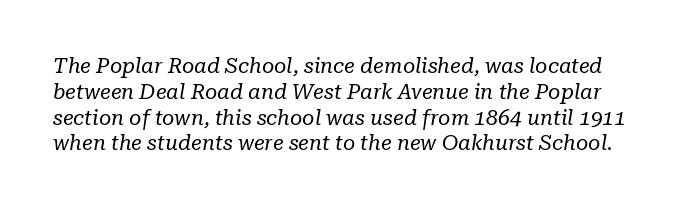
Q: Is the text bold? A: No.
Q: Is the text italic (slanted)? A: Yes, it leans right by about 10 degrees.
Q: Is the text underlined? A: No.
Q: Is the spacing between letters normal or unusually wide? A: Normal.
